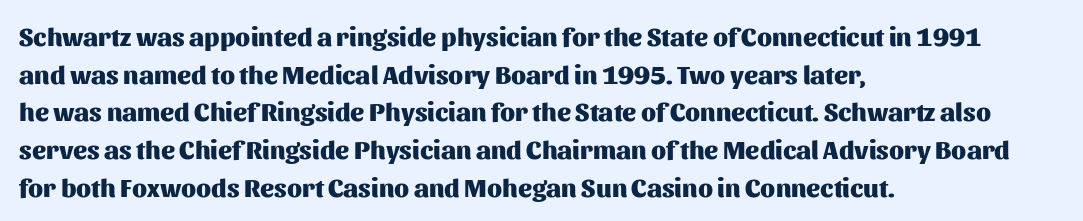
On the weight axis this lands at bold, roughly 700. Words float on clear page, feet unadorned. Interline gaps are of average width in this sample. The rendering keeps characters at their native spacing. In terms of posture, this sample is upright.
